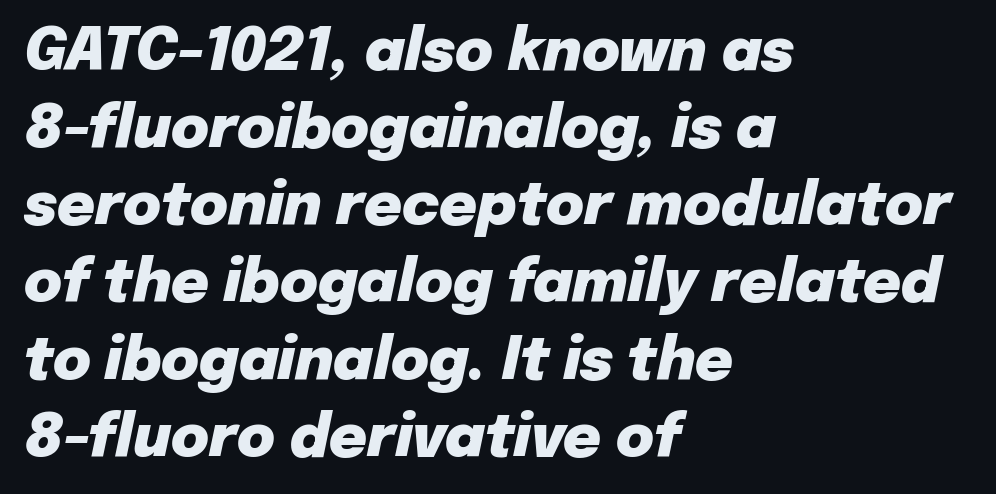
The image shows 58 px heavy type, italic (leaning right); set left-aligned, normal line spacing (1.33x), normal letter spacing, not underlined; low stroke contrast and a medium x-height.
